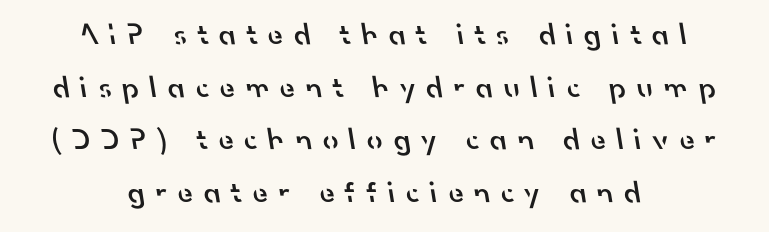
{"serif": "no", "bold": "semi", "weight": "semibold", "width": "normal", "stroke_contrast": "low", "x_height": "small", "monospaced": "no", "underline": "no", "align": "center", "line_spacing": "normal", "line_spacing_ratio": 1.7, "letter_spacing": "wide", "letter_spacing_em": 0.35, "glyph_px": 31}
